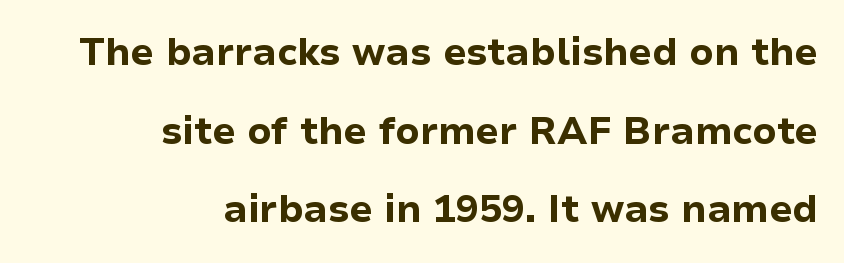
Q: Is the text bold? A: Yes.
Q: Is the text italic (slanted)? A: No, it is upright.
Q: Is the typeface a serif or a sans-serif typeface? A: Sans-serif.
Q: Is the text underlined? A: No.
Q: How is the paragraph aligned? A: Right-aligned.
Q: Is the spacing between letters normal or unusually wide? A: Normal.
Q: Is the spacing between lines tight, normal or loose? A: Loose.
Q: Width (condensed, normal, or wide)? A: Normal.
Q: Stroke contrast? A: Low.
Q: x-height? A: Medium.
Q: Monospaced? A: No.
